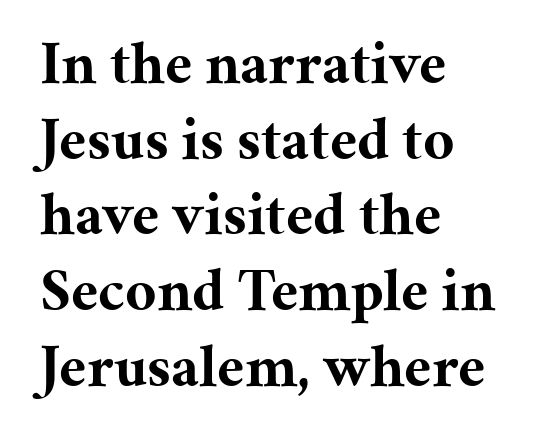
The image shows 61 px bold serif type, upright; set left-aligned, line spacing 1.24x, normal letter spacing, not underlined; medium stroke contrast and a medium x-height.
